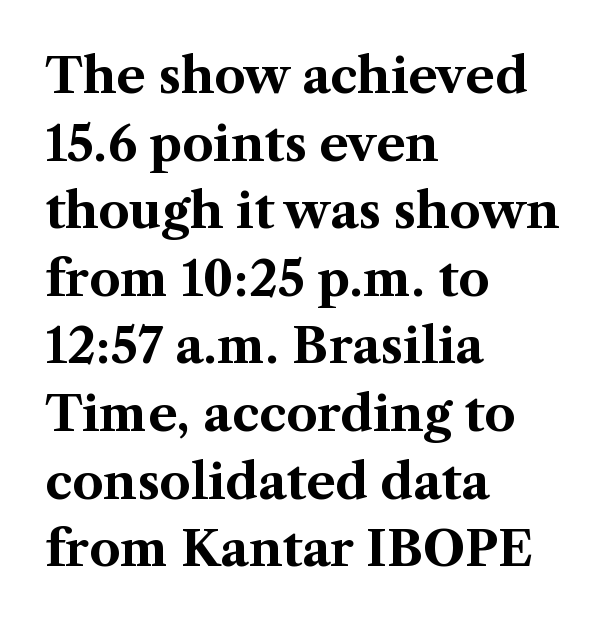
{"serif": "yes", "italic": "no", "bold": "yes", "weight": "bold", "width": "normal", "stroke_contrast": "medium", "x_height": "medium", "monospaced": "no", "underline": "no", "align": "left", "line_spacing": "normal", "line_spacing_ratio": 1.38, "letter_spacing": "normal", "letter_spacing_em": 0.0, "glyph_px": 49}
